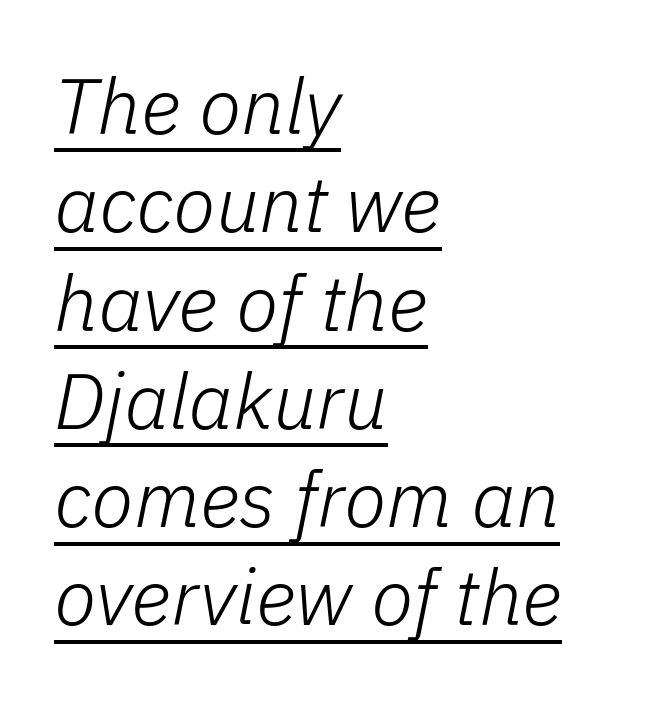
The image shows 78 px light type, italic (leaning right); set left-aligned, normal line spacing (1.26x), normal letter spacing, underlined; low stroke contrast and a medium x-height.
